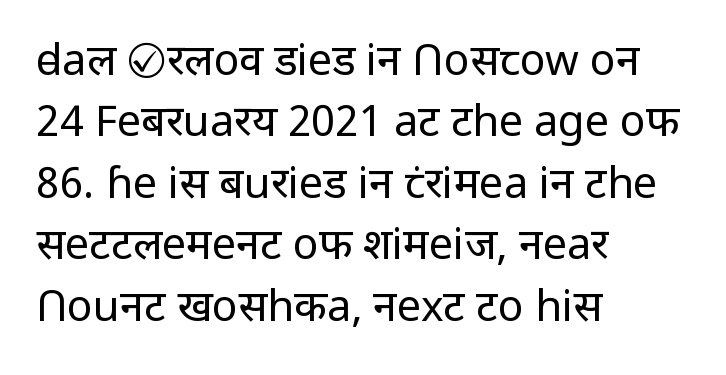
Q: Is the text bold? A: No.
Q: Is the text italic (slanted)? A: No, it is upright.
Q: Is the typeface a serif or a sans-serif typeface? A: Sans-serif.
Q: Is the text underlined? A: No.
Q: How is the paragraph aligned? A: Left-aligned.
Q: Is the spacing between letters normal or unusually wide? A: Normal.
Q: Is the spacing between lines tight, normal or loose? A: Normal.
Q: Width (condensed, normal, or wide)? A: Normal.
Q: Stroke contrast? A: Low.
Q: x-height? A: Medium.
Q: Monospaced? A: No.
